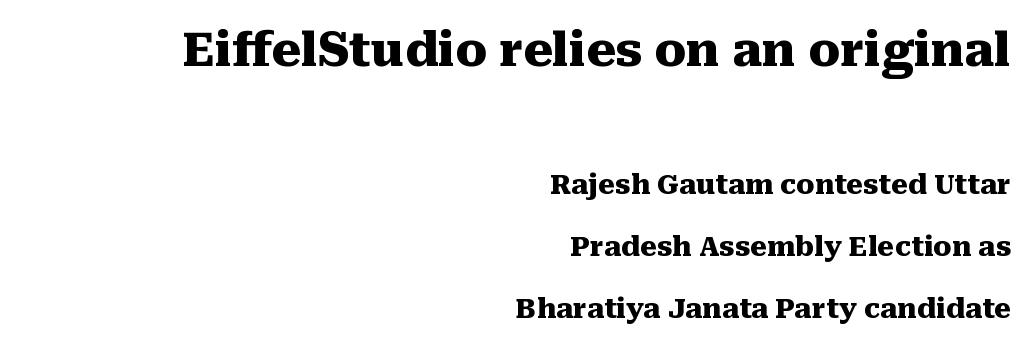
{"serif": "yes", "italic": "no", "bold": "yes", "weight": "heavy", "width": "normal", "stroke_contrast": "medium", "x_height": "medium", "monospaced": "no", "underline": "no", "align": "right", "line_spacing": "loose", "line_spacing_ratio": 2.3, "letter_spacing": "normal", "letter_spacing_em": 0.0, "larger_block": "first", "size_ratio": 1.74, "glyph_px": 47}
